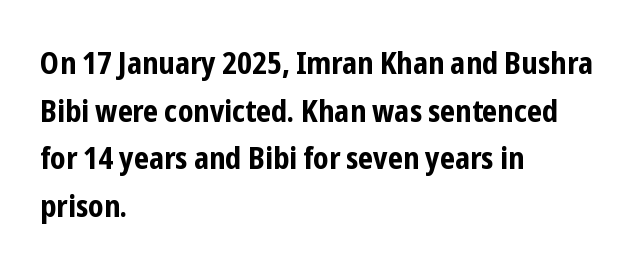
The image shows 31 px bold, condensed sans-serif type, upright; set left-aligned, normal line spacing (1.54x), normal letter spacing, not underlined; low stroke contrast and a medium x-height.
